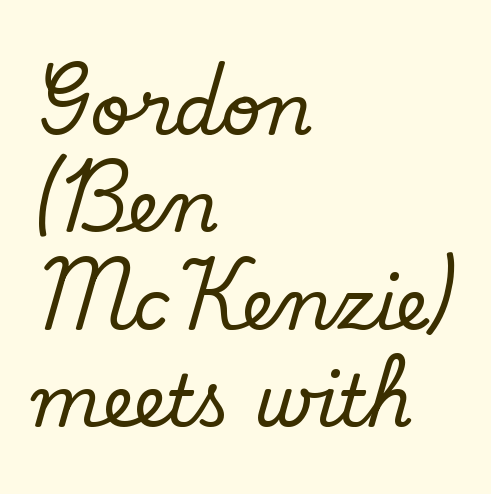
The image shows 71 px serif type; set left-aligned, normal line spacing (1.37x), normal letter spacing, not underlined; low stroke contrast and a small x-height.
